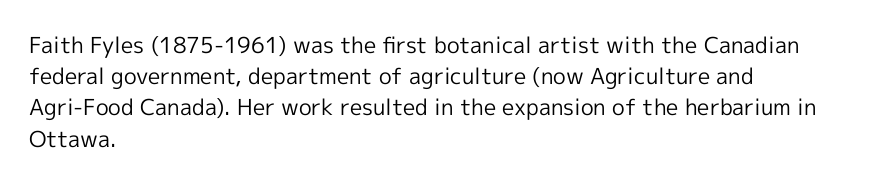
Every row of glyphs begins at an identical x-position on the left. The typesetting does not lean heavy: it is not bold. One glance says typical: line gaps are just what's usual. Underlining? Definitely not there.
